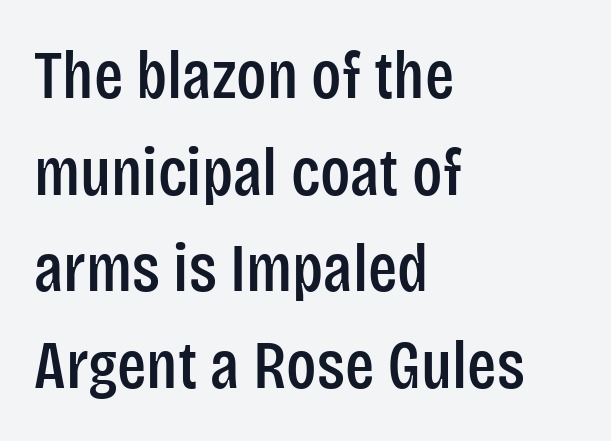
Q: Is the text italic (slanted)? A: No, it is upright.
Q: Is the typeface a serif or a sans-serif typeface? A: Sans-serif.
Q: Is the text underlined? A: No.
Q: How is the paragraph aligned? A: Left-aligned.
Q: Is the spacing between letters normal or unusually wide? A: Normal.
Q: Is the spacing between lines tight, normal or loose? A: Normal.
Q: Width (condensed, normal, or wide)? A: Condensed.
Q: Stroke contrast? A: Low.
Q: x-height? A: Large.
Q: Monospaced? A: No.
